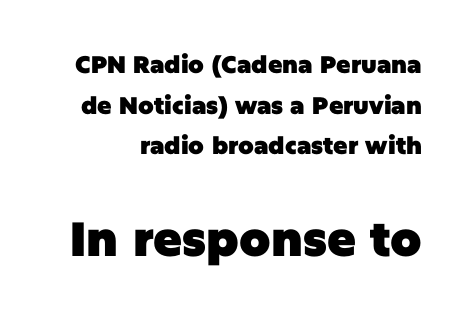
The image shows 48 px heavy sans-serif type, upright; set normal line spacing (1.69x), normal letter spacing, not underlined; the second (bottom) block is 2.0x larger; low stroke contrast and a large x-height.
